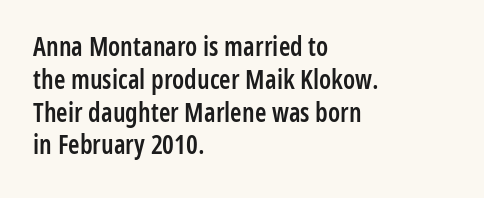
The image shows 26 px text type, upright; set left-aligned, normal line spacing (1.26x), normal letter spacing, not underlined.
